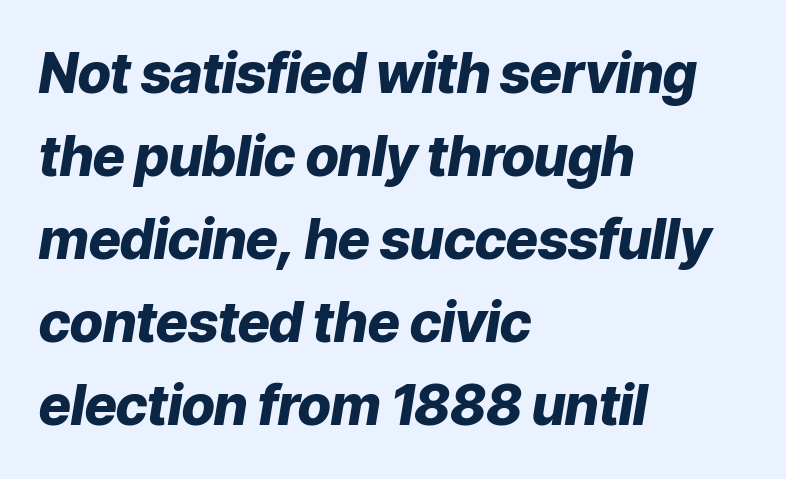
The image shows 55 px heavy type, italic (leaning right); set left-aligned, normal line spacing (1.51x), normal letter spacing, not underlined; low stroke contrast and a medium x-height.
